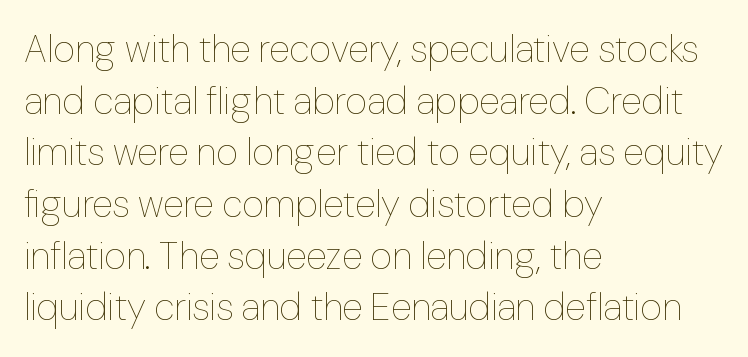
What stands out about the letter spacing? Nothing — it is the standard amount. Spacing verdict: proportional, widths tailored to each character. Posture: upright roman. The passage shown is not underscored anywhere.
